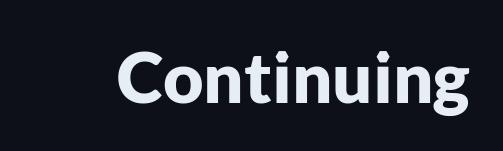
Q: Is the text bold? A: Yes.
Q: Is the text italic (slanted)? A: No, it is upright.
Q: Is the typeface a serif or a sans-serif typeface? A: Sans-serif.
Q: Is the text underlined? A: No.
Q: Is the spacing between letters normal or unusually wide? A: Normal.
Q: Width (condensed, normal, or wide)? A: Normal.
Q: Stroke contrast? A: Low.
Q: x-height? A: Medium.
Q: Monospaced? A: No.
